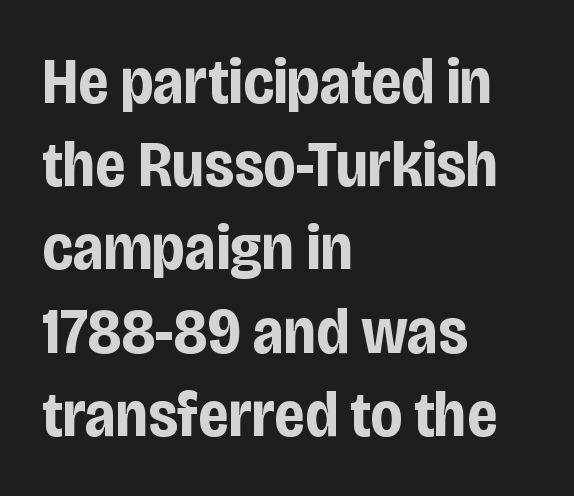
The image shows 65 px bold, condensed sans-serif type, upright; set left-aligned, normal line spacing (1.28x), normal letter spacing, not underlined; low stroke contrast and a large x-height.
